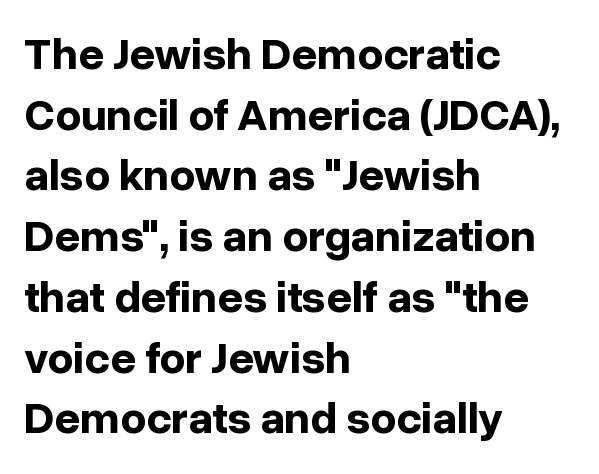
The image shows 45 px bold sans-serif type, upright; set left-aligned, normal line spacing (1.35x), normal letter spacing, not underlined; low stroke contrast and a medium x-height.
